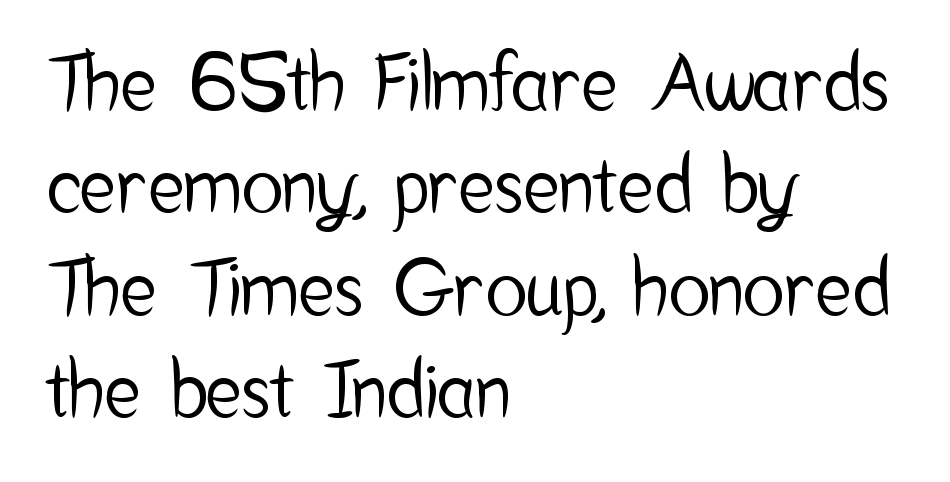
Q: Is the text italic (slanted)? A: No, it is upright.
Q: Is the typeface a serif or a sans-serif typeface? A: Sans-serif.
Q: Is the text underlined? A: No.
Q: How is the paragraph aligned? A: Left-aligned.
Q: Is the spacing between letters normal or unusually wide? A: Normal.
Q: Is the spacing between lines tight, normal or loose? A: Normal.
Q: Width (condensed, normal, or wide)? A: Condensed.
Q: Stroke contrast? A: Low.
Q: x-height? A: Medium.
Q: Monospaced? A: No.
